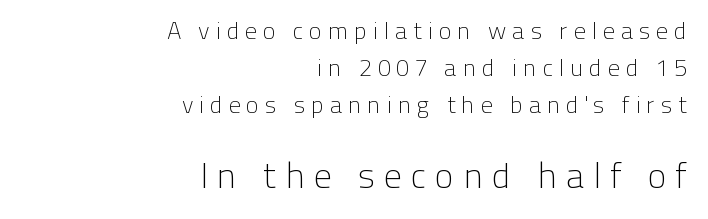
Q: Is the text bold? A: No.
Q: Is the text italic (slanted)? A: No, it is upright.
Q: Is the typeface a serif or a sans-serif typeface? A: Sans-serif.
Q: Is the text underlined? A: No.
Q: How is the paragraph aligned? A: Right-aligned.
Q: Is the spacing between letters normal or unusually wide? A: Unusually wide.
Q: Is the spacing between lines tight, normal or loose? A: Normal.
Q: Which block of text is set in a larger size, the first (top) or the second (bottom)? A: The second (bottom) one.
Q: Width (condensed, normal, or wide)? A: Normal.
Q: Stroke contrast? A: Low.
Q: x-height? A: Medium.
Q: Monospaced? A: No.
